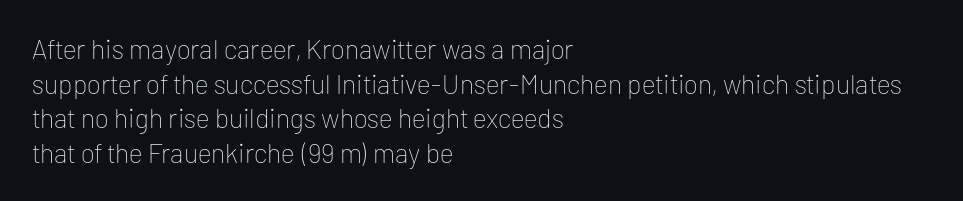
The image shows 27 px text type, upright; set left-aligned, normal line spacing (1.28x), normal letter spacing, not underlined.
